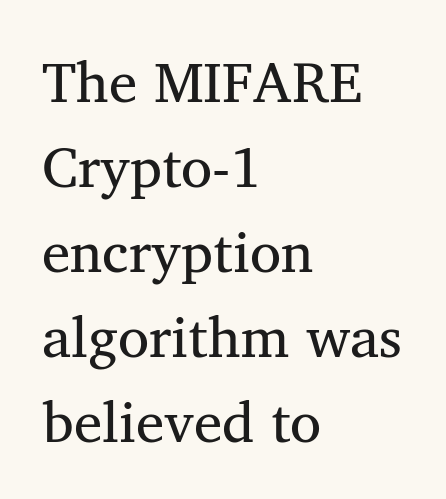
Do the characters align in a grid? No, the font is proportional. Rule under the text: the space is simply empty. What's the leading like? Ordinary, nothing unusual. Is this a sans? No — the strokes have serifs.
